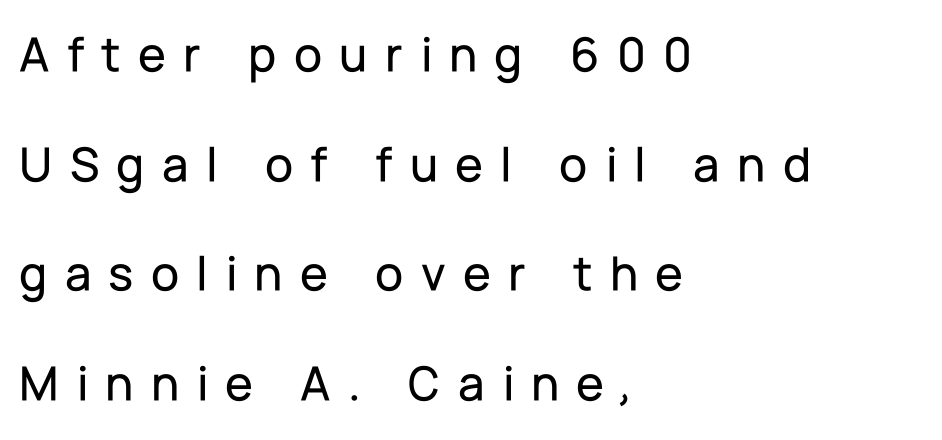
{"serif": "no", "italic": "no", "width": "normal", "stroke_contrast": "low", "x_height": "medium", "monospaced": "no", "underline": "no", "align": "left", "line_spacing": "loose", "line_spacing_ratio": 2.15, "letter_spacing": "wide", "letter_spacing_em": 0.34, "glyph_px": 51}
